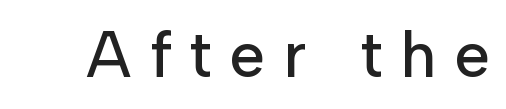
Q: Is the text italic (slanted)? A: No, it is upright.
Q: Is the typeface a serif or a sans-serif typeface? A: Sans-serif.
Q: Is the text underlined? A: No.
Q: Is the spacing between letters normal or unusually wide? A: Unusually wide.
Q: Width (condensed, normal, or wide)? A: Normal.
Q: Stroke contrast? A: Low.
Q: x-height? A: Medium.
Q: Monospaced? A: No.
